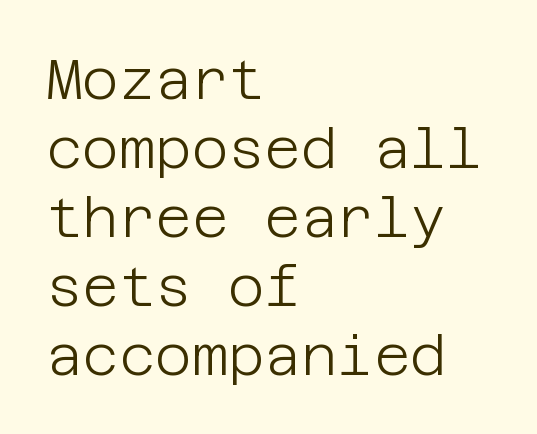
The setting favours the left margin, as ordinary paragraphs usually do. Type without underlining. Are there feet on the stems? There aren't — it's a sans. Look at the tracking — it's just the regular setting, nothing added. The letters stand upright; this is a roman face. The letters look calm and open, with moderate or lighter stems.
